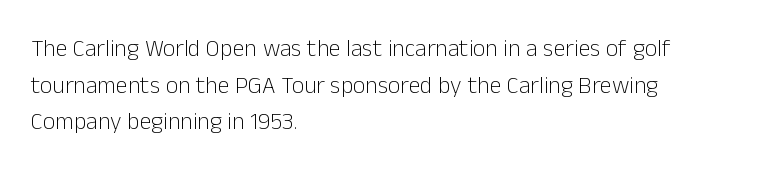
The image shows 24 px text type, upright; set left-aligned, normal line spacing (1.53x), normal letter spacing, not underlined.
